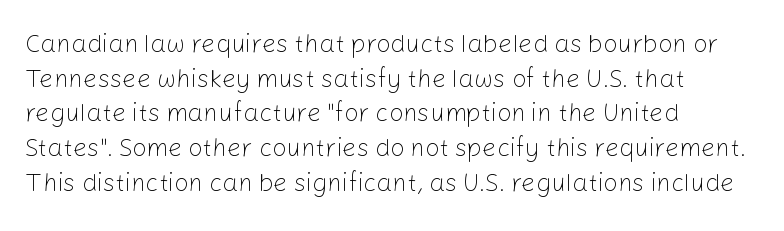
{"italic": "no", "bold": "no", "underline": "no", "align": "left", "line_spacing": "normal", "line_spacing_ratio": 1.39, "letter_spacing": "normal", "letter_spacing_em": 0.0, "glyph_px": 25}
